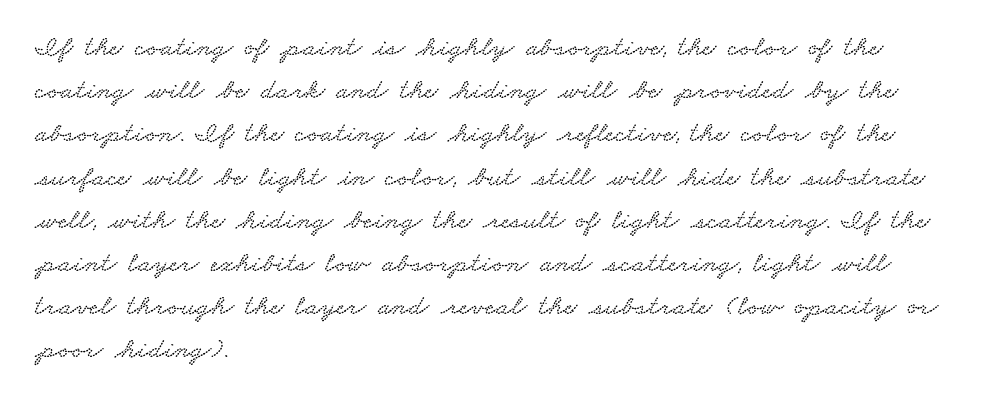
{"serif": "yes", "width": "wide", "stroke_contrast": "low", "x_height": "small", "monospaced": "no", "underline": "no", "align": "left", "line_spacing": "normal", "line_spacing_ratio": 1.49, "letter_spacing": "normal", "letter_spacing_em": 0.0, "glyph_px": 29}
